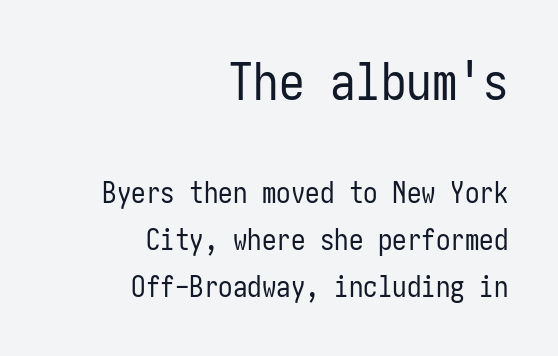
The image shows 51 px regular-weight, condensed sans-serif type, upright; set right-aligned, normal line spacing (1.63x), normal letter spacing, not underlined; the first (top) block is 1.76x larger; low stroke contrast and a medium x-height.
